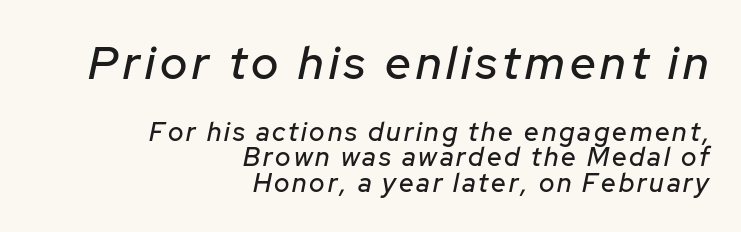
The image shows 46 px text type, italic (leaning right); set right-aligned, tight line spacing (0.98x), not underlined; the first (top) block is 1.77x larger; low stroke contrast and a medium x-height.
